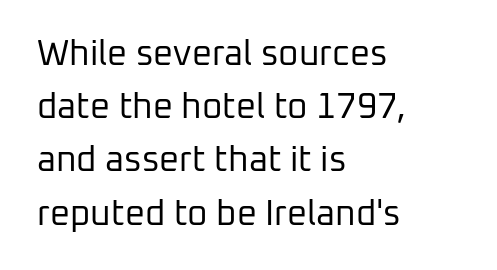
Character widths vary here, with narrow letters taking less room than wide ones. The lines are quadded left. Look at the bottom of the vertical strokes: they stop flat, with no serifs. Baseline-to-baseline distance is the conventional proportion of letter height. The type is set solid horizontally, with unmodified tracking. The font is comparable to plain body text, perhaps lighter.
